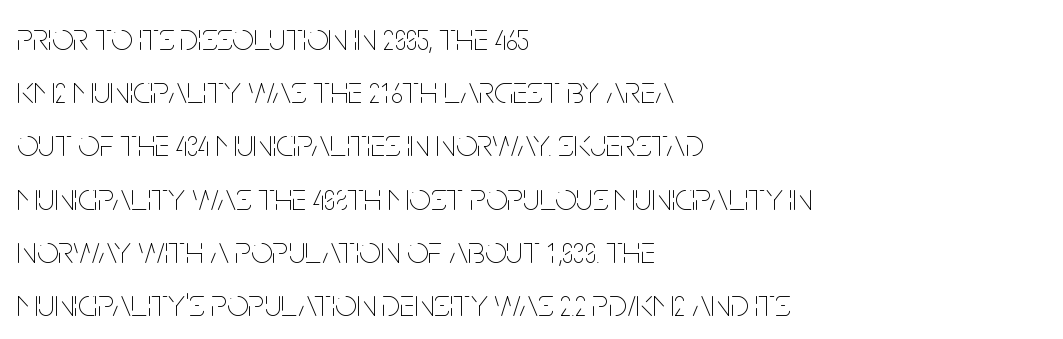
Leading: standard. The rag falls on the right side of this text block. Glance below the letters and you will spot only blank space. The tracking reads as untouched default to a designer's eye. Weight: not bold — regular or lighter. Note the varied advance widths — an 'i' is clearly narrower than an 'm'.
